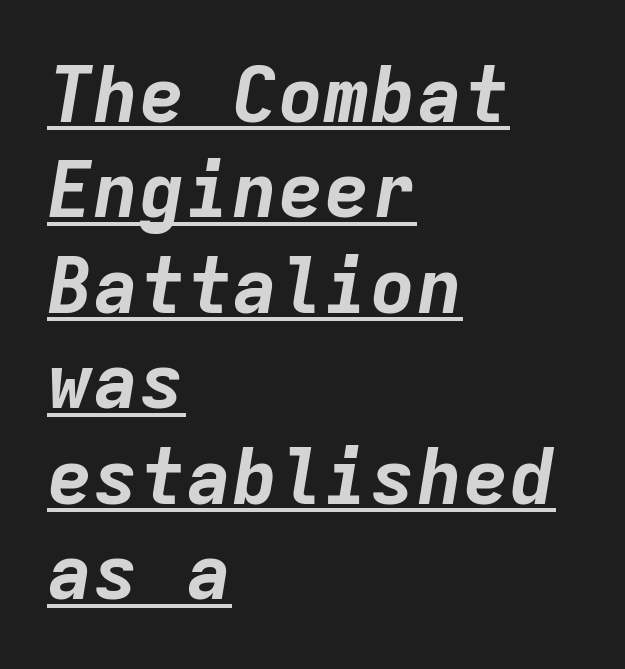
The image shows 77 px bold type, italic (leaning right), monospaced; set left-aligned, line spacing 1.24x, normal letter spacing, underlined; low stroke contrast and a medium x-height.
